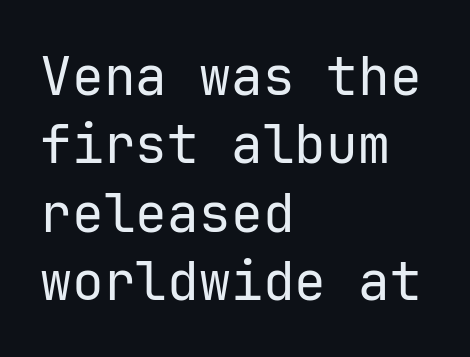
Q: Is the text bold? A: No.
Q: Is the text italic (slanted)? A: No, it is upright.
Q: Is the typeface a serif or a sans-serif typeface? A: Sans-serif.
Q: Is the text underlined? A: No.
Q: How is the paragraph aligned? A: Left-aligned.
Q: Is the spacing between letters normal or unusually wide? A: Normal.
Q: Is the spacing between lines tight, normal or loose? A: Normal.
Q: Width (condensed, normal, or wide)? A: Normal.
Q: Stroke contrast? A: Low.
Q: x-height? A: Medium.
Q: Monospaced? A: Yes.
